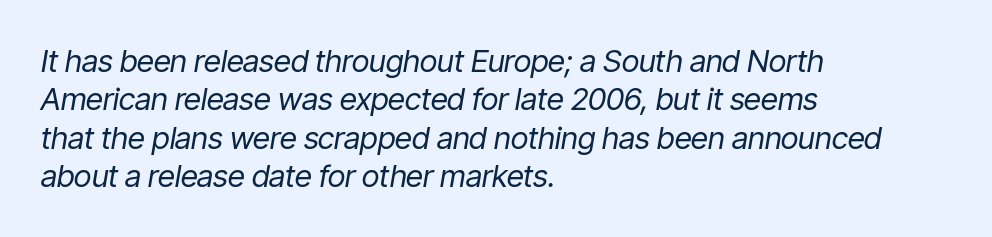
{"italic": "yes", "lean": "right", "slant_degrees": 9, "bold": "no", "weight": "regular", "width": "condensed", "stroke_contrast": "low", "x_height": "medium", "monospaced": "no", "underline": "no", "align": "left", "line_spacing_ratio": 1.24, "letter_spacing": "normal", "letter_spacing_em": 0.0, "glyph_px": 31}
